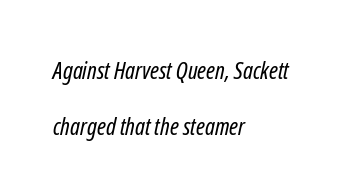
Tracking value appears to be zero — textbook default spacing. In terms of leading, this rendering errs on the spacious side. Ink coverage per letter is moderate at most. No word sits above an underline. The setting favours the left margin, as ordinary paragraphs usually do.
